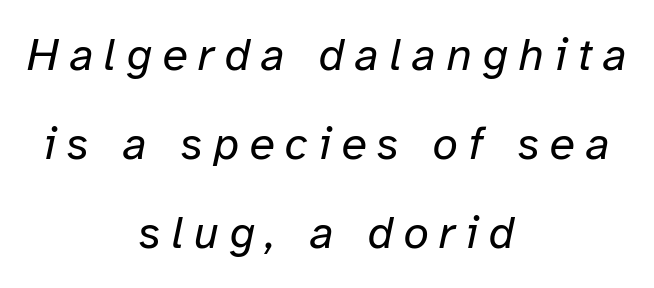
{"italic": "yes", "lean": "right", "slant_degrees": 12, "bold": "no", "weight": "regular", "width": "normal", "stroke_contrast": "low", "x_height": "medium", "monospaced": "no", "underline": "no", "align": "center", "line_spacing": "loose", "line_spacing_ratio": 1.93, "letter_spacing": "wide", "letter_spacing_em": 0.23, "glyph_px": 46}
